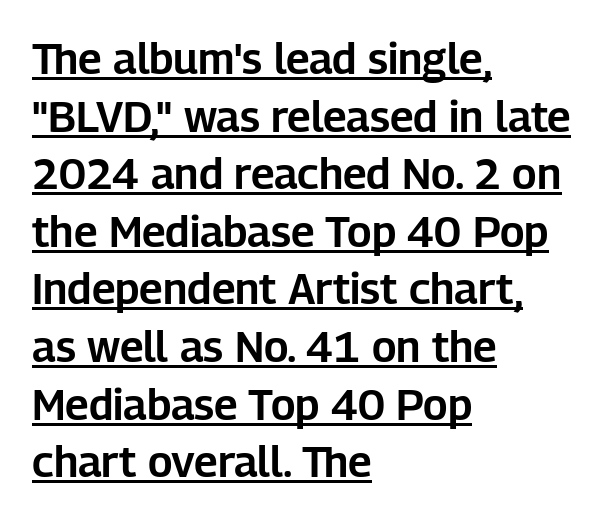
{"serif": "no", "italic": "no", "width": "normal", "stroke_contrast": "low", "x_height": "medium", "monospaced": "no", "underline": "yes", "align": "left", "line_spacing": "normal", "line_spacing_ratio": 1.34, "letter_spacing": "normal", "letter_spacing_em": 0.0, "glyph_px": 43}
